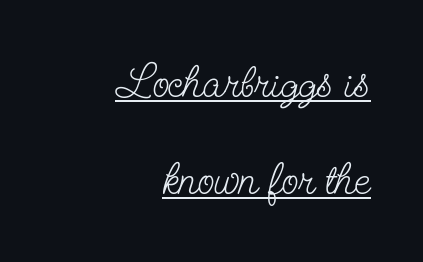
Spacing between characters is what you'd get straight out of the box. The font is comparable to plain body text, perhaps lighter. This is underlined copy, the kind a proofreader might mark for attention. The lines are spread far apart with generous leading. Each letter keeps its own natural width here, so spacing adapts to shape.
